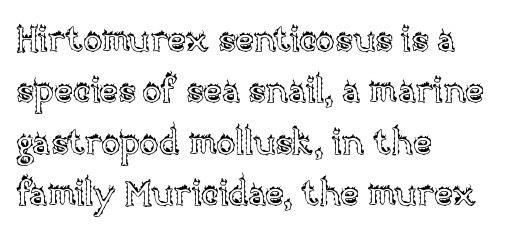
The paragraph shown leans on its left margin. The rendering uses a moderate line-height, typical for paragraphs. Italic? Not at all — the glyphs are vertical. Characters follow at the spacing the type designer built in.
